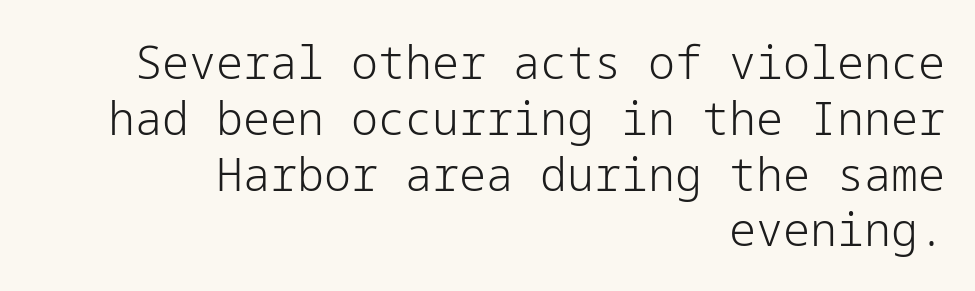
{"serif": "no", "italic": "no", "bold": "no", "weight": "light", "width": "normal", "stroke_contrast": "low", "x_height": "medium", "underline": "no", "align": "right", "line_spacing_ratio": 1.24, "letter_spacing": "normal", "letter_spacing_em": 0.0, "glyph_px": 45}
